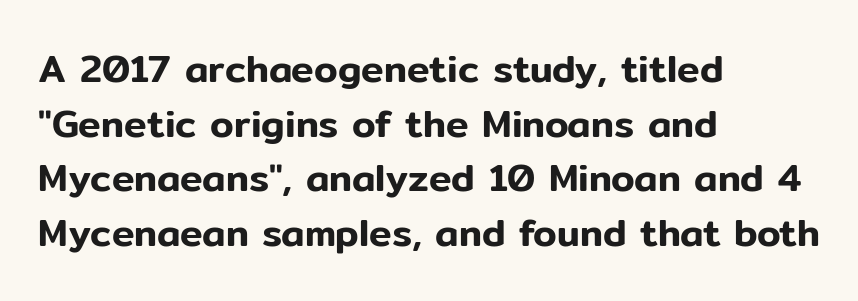
{"serif": "no", "italic": "no", "width": "normal", "stroke_contrast": "low", "x_height": "medium", "monospaced": "no", "underline": "no", "align": "left", "line_spacing": "normal", "line_spacing_ratio": 1.44, "letter_spacing": "normal", "letter_spacing_em": 0.0, "glyph_px": 38}
